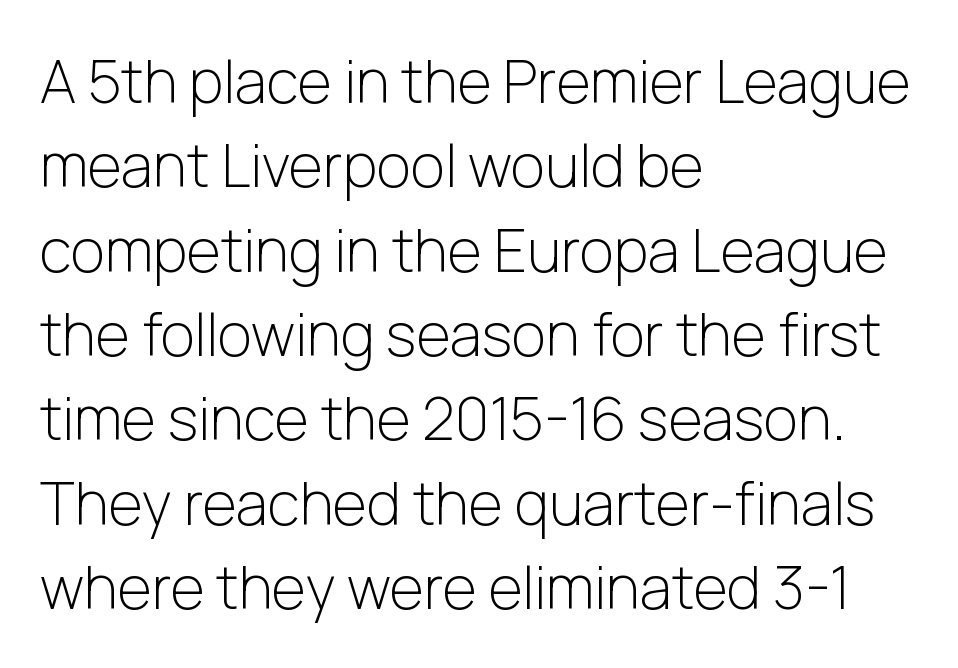
Q: Is the text bold? A: No.
Q: Is the text italic (slanted)? A: No, it is upright.
Q: Is the typeface a serif or a sans-serif typeface? A: Sans-serif.
Q: Is the text underlined? A: No.
Q: How is the paragraph aligned? A: Left-aligned.
Q: Is the spacing between letters normal or unusually wide? A: Normal.
Q: Is the spacing between lines tight, normal or loose? A: Normal.
Q: Width (condensed, normal, or wide)? A: Normal.
Q: Stroke contrast? A: Low.
Q: x-height? A: Medium.
Q: Monospaced? A: No.
